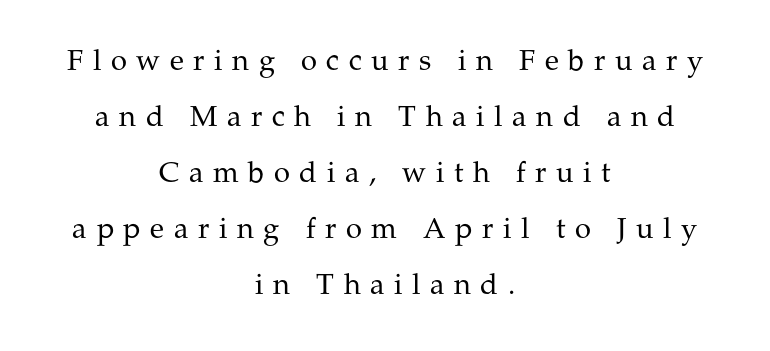
Q: Is the text bold? A: No.
Q: Is the text italic (slanted)? A: No, it is upright.
Q: Is the typeface a serif or a sans-serif typeface? A: Serif.
Q: Is the text underlined? A: No.
Q: How is the paragraph aligned? A: Centered.
Q: Is the spacing between letters normal or unusually wide? A: Unusually wide.
Q: Is the spacing between lines tight, normal or loose? A: Loose.
Q: Width (condensed, normal, or wide)? A: Normal.
Q: Stroke contrast? A: Medium.
Q: x-height? A: Medium.
Q: Monospaced? A: No.
